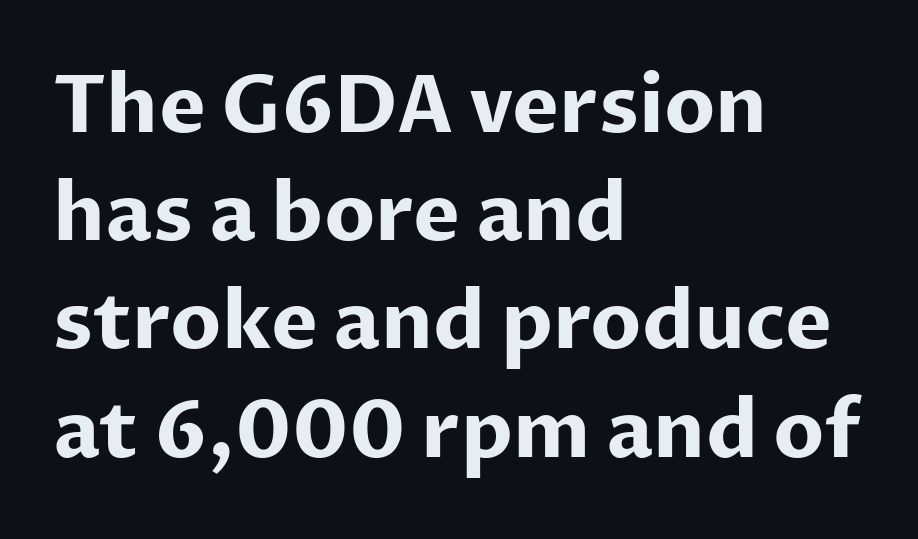
Q: Is the text bold? A: Yes.
Q: Is the text italic (slanted)? A: No, it is upright.
Q: Is the typeface a serif or a sans-serif typeface? A: Sans-serif.
Q: Is the text underlined? A: No.
Q: How is the paragraph aligned? A: Left-aligned.
Q: Is the spacing between letters normal or unusually wide? A: Normal.
Q: Is the spacing between lines tight, normal or loose? A: Normal.
Q: Width (condensed, normal, or wide)? A: Normal.
Q: Stroke contrast? A: Low.
Q: x-height? A: Medium.
Q: Monospaced? A: No.
